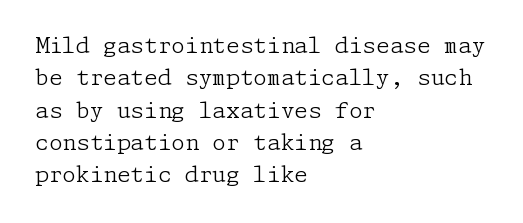
Q: Is the text bold? A: No.
Q: Is the text italic (slanted)? A: No, it is upright.
Q: Is the text underlined? A: No.
Q: How is the paragraph aligned? A: Left-aligned.
Q: Is the spacing between letters normal or unusually wide? A: Normal.
Q: Is the spacing between lines tight, normal or loose? A: Normal.
